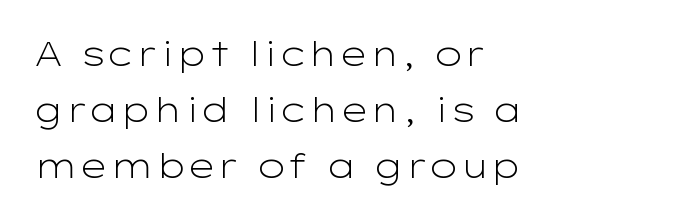
Q: Is the text bold? A: No.
Q: Is the text italic (slanted)? A: No, it is upright.
Q: Is the typeface a serif or a sans-serif typeface? A: Sans-serif.
Q: Is the text underlined? A: No.
Q: How is the paragraph aligned? A: Left-aligned.
Q: Is the spacing between letters normal or unusually wide? A: Normal.
Q: Is the spacing between lines tight, normal or loose? A: Normal.
Q: Width (condensed, normal, or wide)? A: Wide.
Q: Stroke contrast? A: Low.
Q: x-height? A: Medium.
Q: Monospaced? A: No.
